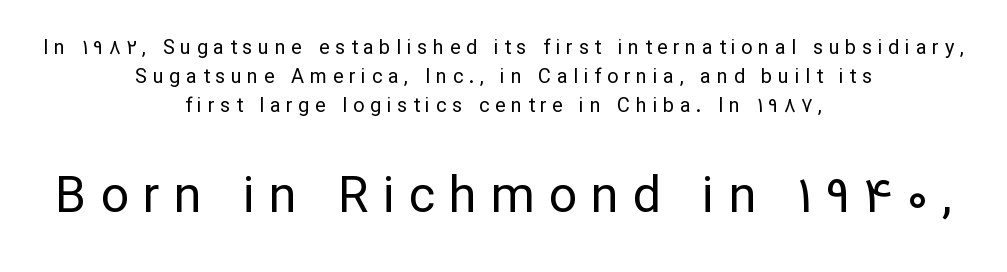
The image shows 50 px regular-weight sans-serif type, upright; set centered, normal line spacing (1.45x), unusually wide letter spacing (+0.28 em), not underlined; the second (bottom) block is 2.5x larger; low stroke contrast and a medium x-height.
